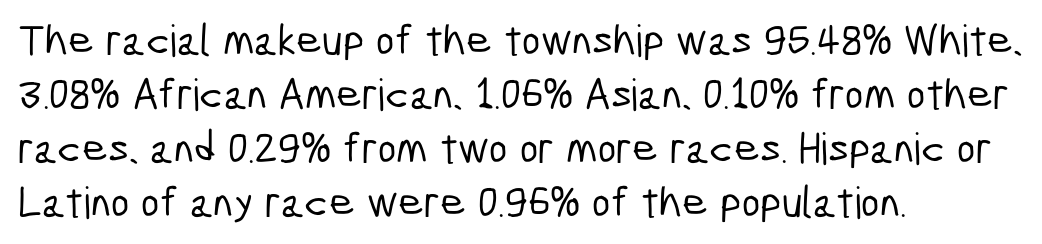
Q: Is the typeface a serif or a sans-serif typeface? A: Sans-serif.
Q: Is the text underlined? A: No.
Q: How is the paragraph aligned? A: Left-aligned.
Q: Is the spacing between letters normal or unusually wide? A: Normal.
Q: Width (condensed, normal, or wide)? A: Condensed.
Q: Stroke contrast? A: Low.
Q: x-height? A: Medium.
Q: Monospaced? A: No.
